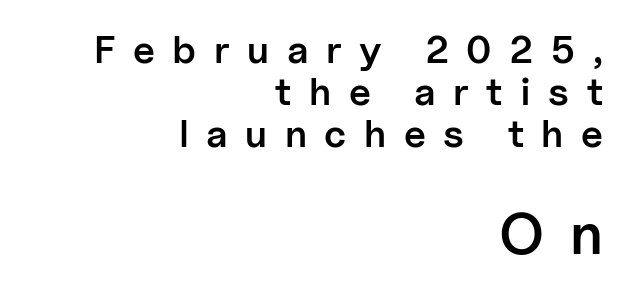
The image shows 58 px semibold sans-serif type, upright; set right-aligned, tight line spacing (1.08x), unusually wide letter spacing (+0.45 em), not underlined; the second (bottom) block is 1.49x larger; low stroke contrast and a medium x-height.
